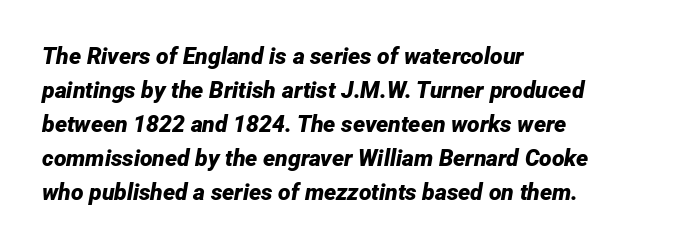
A full-strength bold gives these letters their thick strokes. The designer left line spacing at the default. Decoration check: the copy has no underline. The lines are quadded left. You can tell it's italic because the verticals aren't actually vertical.
